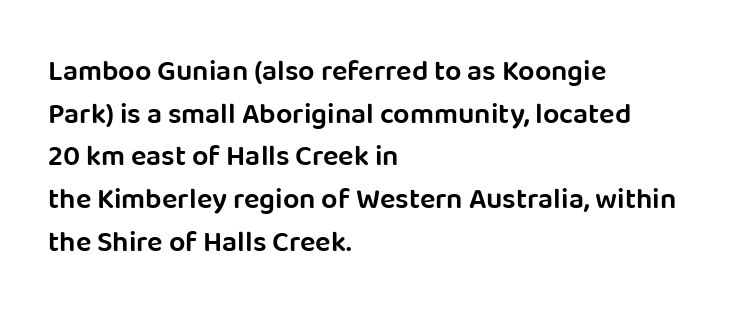
This is the regular roman posture of the typeface. Do the characters align in a grid? No, the font is proportional. No word sits above an underline. The type family on display is of the sans-serif kind.
